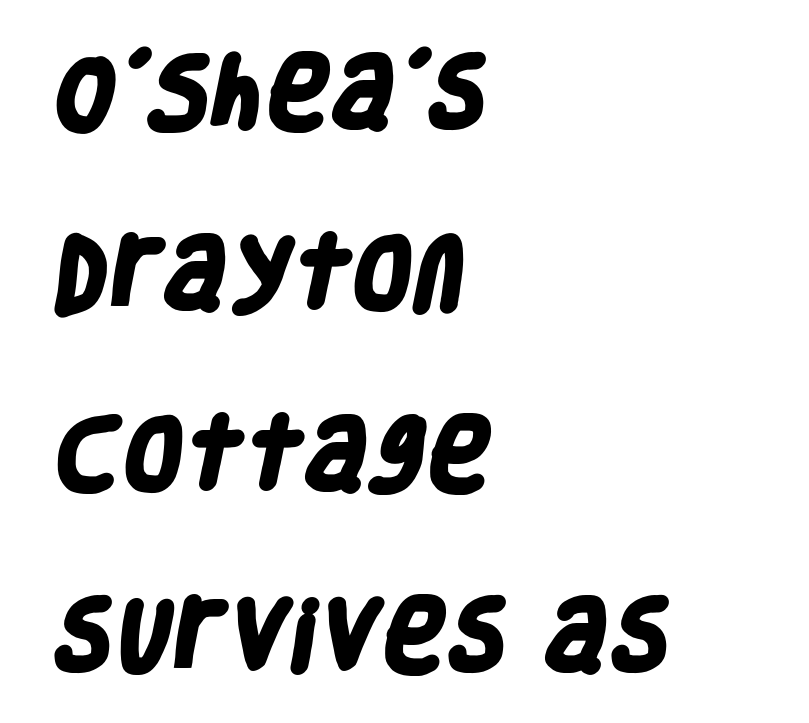
{"serif": "no", "bold": "yes", "weight": "heavy", "width": "condensed", "stroke_contrast": "low", "x_height": "large", "monospaced": "no", "underline": "no", "align": "left", "line_spacing": "loose", "line_spacing_ratio": 2.29, "letter_spacing": "normal", "letter_spacing_em": 0.0, "glyph_px": 79}
